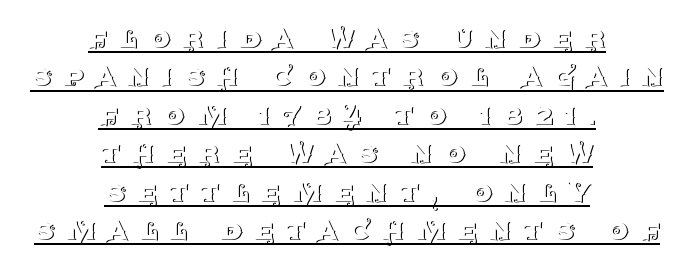
The letters carry serifs — small finishing strokes at the ends of their stems. You could only call the tracking loose — the letters float apart. What's the leading like? Squeezed, with rows nearly overlapping. Both edges are ragged and mirror each other, which tells us the setting is centered. The face used here appears with an underline applied. Think of a printed novel: that variable character pitch is what you see here.
